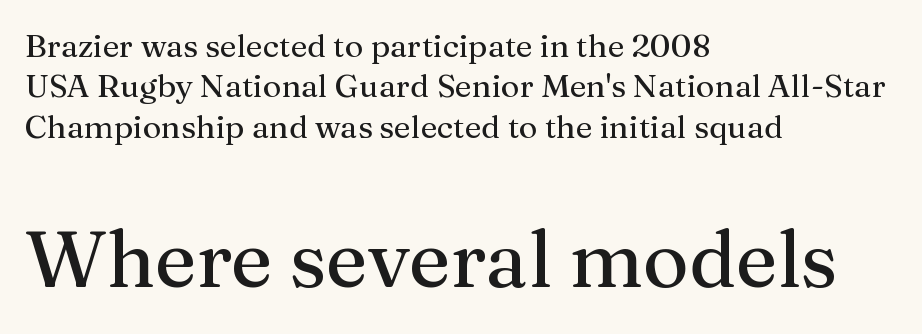
The lettering stays uniformly vertical, giving the passage a roman look. The paragraph has a hard left edge and a soft right edge. The letters carry serifs — small finishing strokes at the ends of their stems. Students, observe: this is what conventionally led text looks like.
